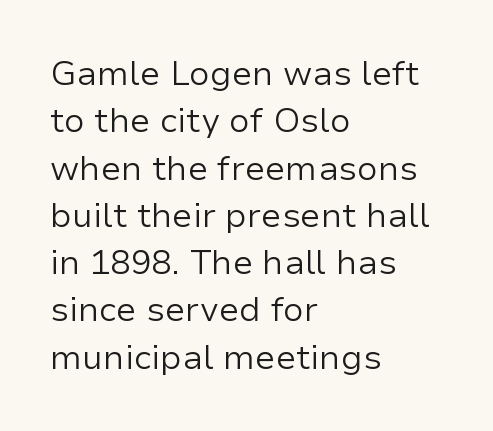
Q: Is the text bold? A: No.
Q: Is the text italic (slanted)? A: No, it is upright.
Q: Is the typeface a serif or a sans-serif typeface? A: Sans-serif.
Q: Is the text underlined? A: No.
Q: How is the paragraph aligned? A: Left-aligned.
Q: Is the spacing between letters normal or unusually wide? A: Normal.
Q: Is the spacing between lines tight, normal or loose? A: Normal.
Q: Width (condensed, normal, or wide)? A: Normal.
Q: Stroke contrast? A: Low.
Q: x-height? A: Medium.
Q: Monospaced? A: No.
